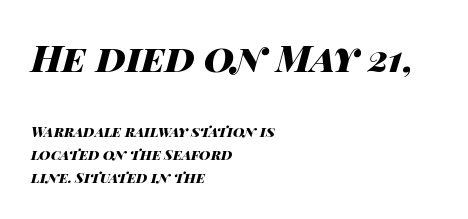
{"italic": "yes", "lean": "right", "slant_degrees": 14, "bold": "yes", "weight": "heavy", "width": "wide", "stroke_contrast": "high", "x_height": "large", "monospaced": "no", "underline": "no", "align": "left", "line_spacing": "normal", "line_spacing_ratio": 1.64, "letter_spacing": "normal", "letter_spacing_em": 0.0, "larger_block": "first", "size_ratio": 2.64, "glyph_px": 37}
